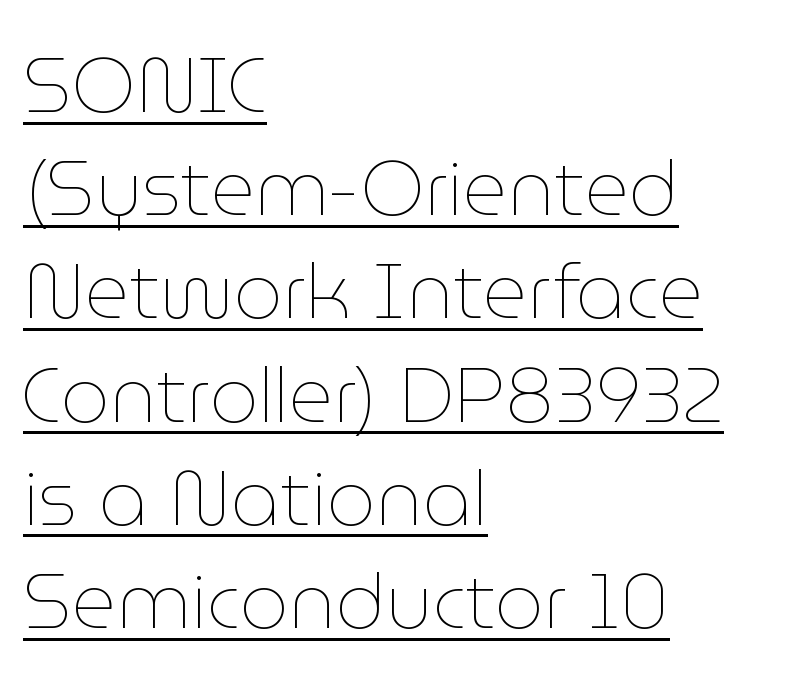
Q: Is the text bold? A: No.
Q: Is the text italic (slanted)? A: No, it is upright.
Q: Is the text underlined? A: Yes.
Q: How is the paragraph aligned? A: Left-aligned.
Q: Is the spacing between letters normal or unusually wide? A: Normal.
Q: Is the spacing between lines tight, normal or loose? A: Normal.
Q: Width (condensed, normal, or wide)? A: Normal.
Q: Stroke contrast? A: Low.
Q: x-height? A: Medium.
Q: Monospaced? A: No.
